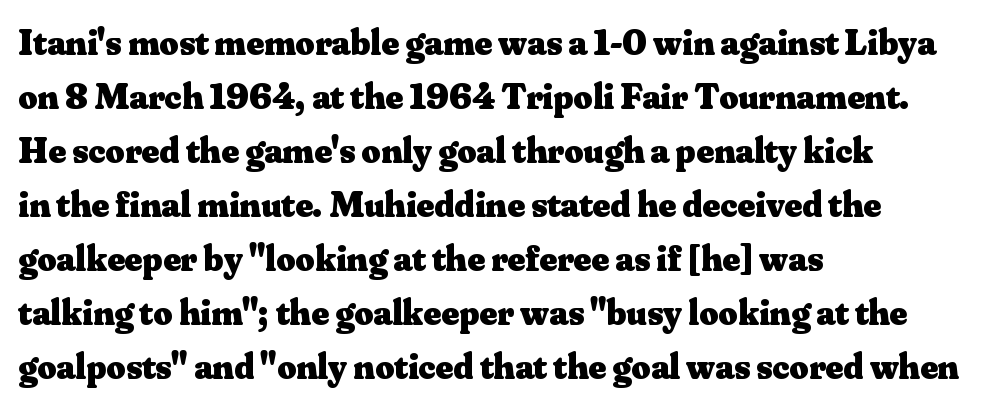
{"serif": "yes", "italic": "no", "bold": "yes", "weight": "heavy", "width": "normal", "stroke_contrast": "medium", "x_height": "small", "monospaced": "no", "underline": "no", "align": "left", "line_spacing": "normal", "line_spacing_ratio": 1.46, "letter_spacing": "normal", "letter_spacing_em": 0.0, "glyph_px": 37}
